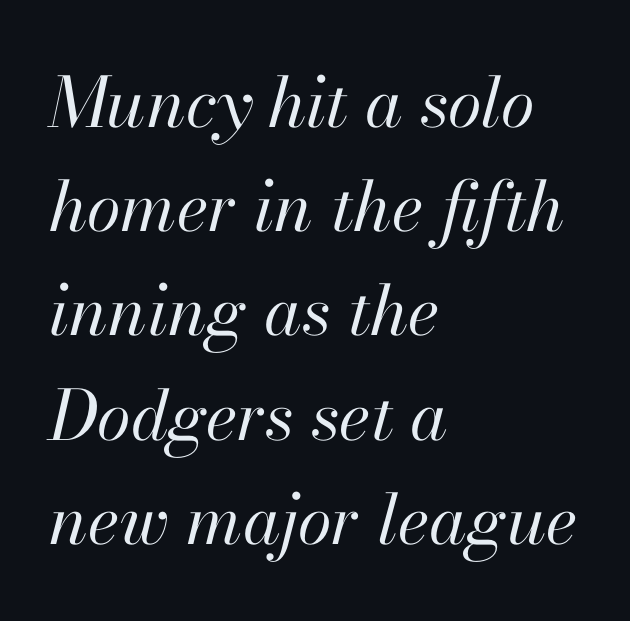
Q: Is the text bold? A: No.
Q: Is the text italic (slanted)? A: Yes, it leans right by about 13 degrees.
Q: Is the text underlined? A: No.
Q: How is the paragraph aligned? A: Left-aligned.
Q: Is the spacing between letters normal or unusually wide? A: Normal.
Q: Is the spacing between lines tight, normal or loose? A: Normal.
Q: Width (condensed, normal, or wide)? A: Normal.
Q: Stroke contrast? A: High.
Q: x-height? A: Small.
Q: Monospaced? A: No.
